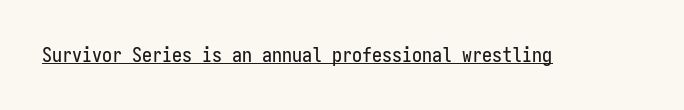
Q: Is the text italic (slanted)? A: No, it is upright.
Q: Is the text underlined? A: Yes.
Q: Is the spacing between letters normal or unusually wide? A: Normal.
